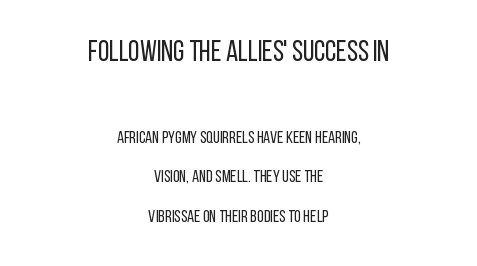
The image shows 29 px regular-weight, condensed sans-serif type, upright; set centered, loose line spacing (2.33x), normal letter spacing, not underlined; the first (top) block is 1.71x larger; low stroke contrast and a large x-height.
